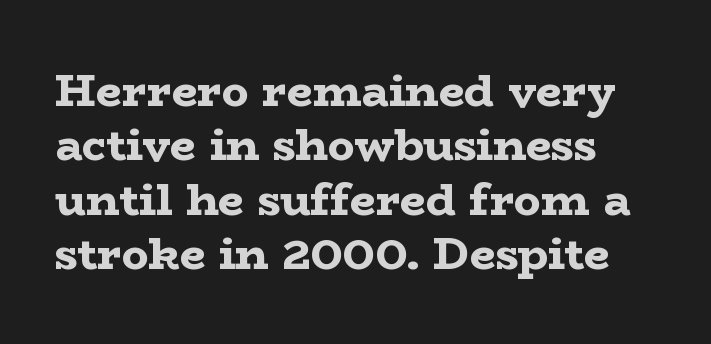
Q: Is the text bold? A: Yes.
Q: Is the text italic (slanted)? A: No, it is upright.
Q: Is the typeface a serif or a sans-serif typeface? A: Serif.
Q: Is the text underlined? A: No.
Q: Is the spacing between letters normal or unusually wide? A: Normal.
Q: Width (condensed, normal, or wide)? A: Wide.
Q: Stroke contrast? A: Low.
Q: x-height? A: Medium.
Q: Monospaced? A: No.
